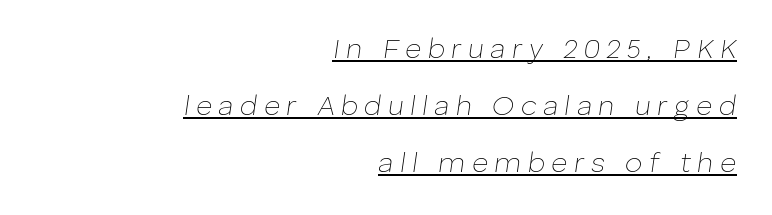
The image shows 28 px thin type, italic (leaning right); set right-aligned, loose line spacing (2.03x), unusually wide letter spacing (+0.23 em), underlined; low stroke contrast and a medium x-height.
